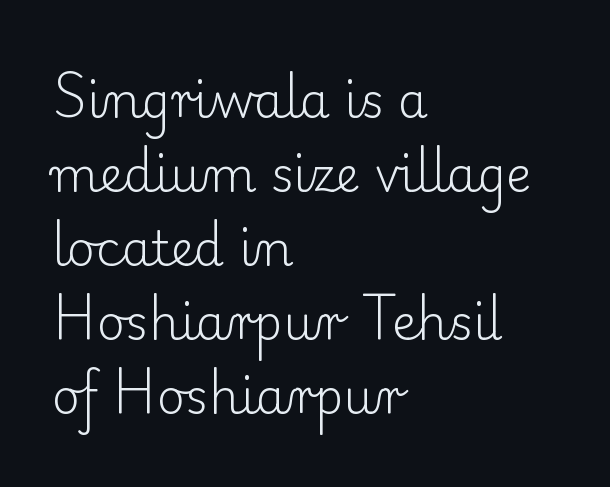
The image shows 48 px light type, upright; set left-aligned, normal line spacing (1.54x), normal letter spacing, not underlined; low stroke contrast and a small x-height.
